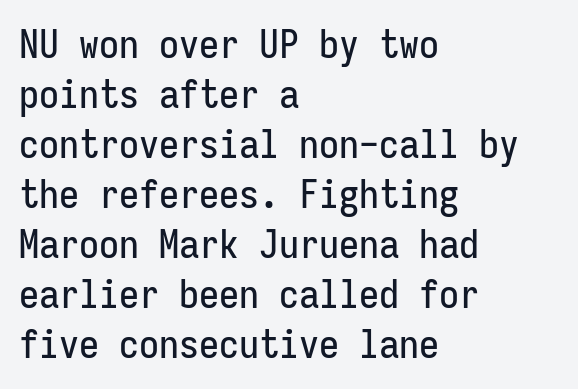
No extra tracking has been applied to these lines. Upright lettering throughout. The rendering anchors every line to the left-hand side. Anything drawn beneath the words? Only blank space. The letters carry no serifs — their stems end cleanly without finishing strokes. The lines sit at an ordinary, default distance from one another.
